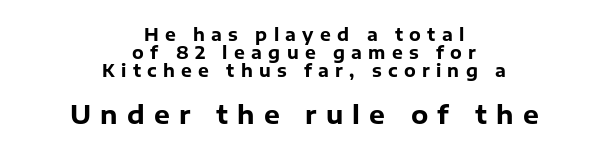
{"italic": "no", "bold": "yes", "underline": "no", "align": "center", "line_spacing": "tight", "line_spacing_ratio": 1.07, "letter_spacing": "wide", "letter_spacing_em": 0.37, "larger_block": "second", "size_ratio": 1.47, "glyph_px": 25}
